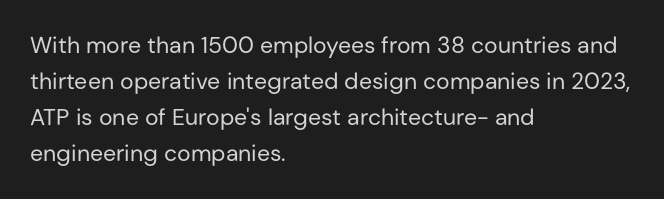
Q: Is the text bold? A: No.
Q: Is the text italic (slanted)? A: No, it is upright.
Q: Is the text underlined? A: No.
Q: How is the paragraph aligned? A: Left-aligned.
Q: Is the spacing between letters normal or unusually wide? A: Normal.
Q: Is the spacing between lines tight, normal or loose? A: Normal.
